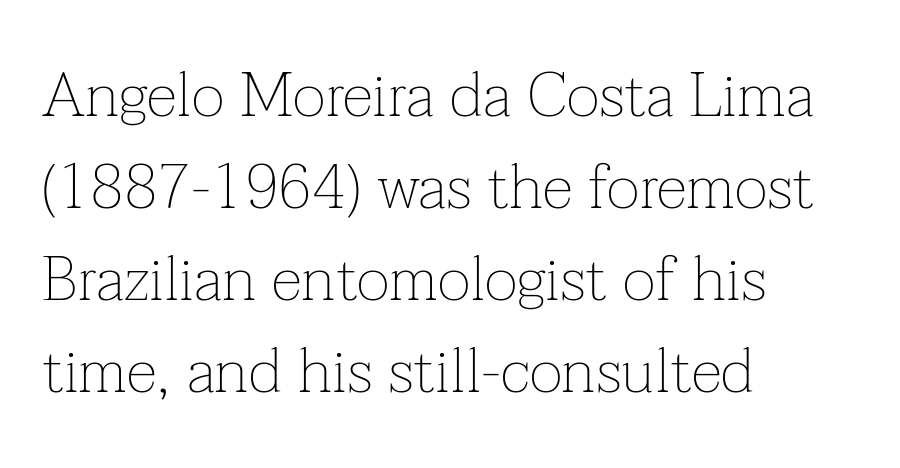
{"serif": "yes", "italic": "no", "bold": "no", "weight": "thin", "width": "normal", "stroke_contrast": "low", "x_height": "medium", "monospaced": "no", "underline": "no", "align": "left", "line_spacing": "normal", "line_spacing_ratio": 1.46, "letter_spacing": "normal", "letter_spacing_em": 0.0, "glyph_px": 63}
